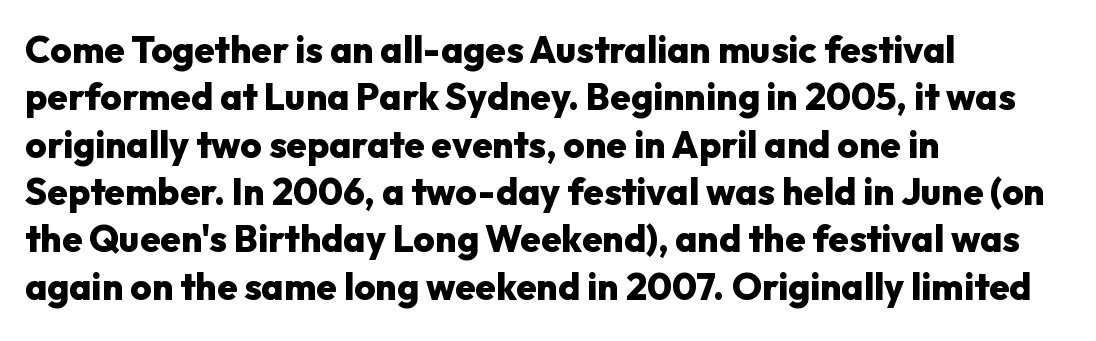
Q: Is the text bold? A: Yes.
Q: Is the text italic (slanted)? A: No, it is upright.
Q: Is the typeface a serif or a sans-serif typeface? A: Sans-serif.
Q: Is the text underlined? A: No.
Q: How is the paragraph aligned? A: Left-aligned.
Q: Is the spacing between letters normal or unusually wide? A: Normal.
Q: Is the spacing between lines tight, normal or loose? A: Normal.
Q: Width (condensed, normal, or wide)? A: Normal.
Q: Stroke contrast? A: Low.
Q: x-height? A: Medium.
Q: Monospaced? A: No.
